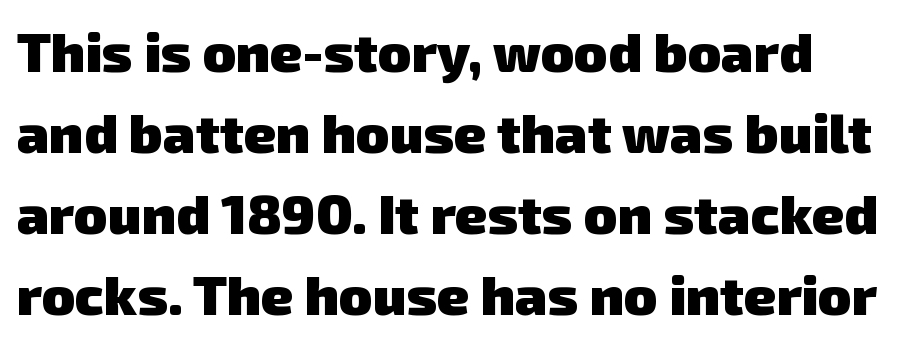
{"serif": "no", "bold": "yes", "weight": "heavy", "width": "normal", "stroke_contrast": "low", "x_height": "medium", "monospaced": "no", "underline": "no", "line_spacing": "normal", "line_spacing_ratio": 1.47, "letter_spacing": "normal", "letter_spacing_em": 0.0, "glyph_px": 55}
